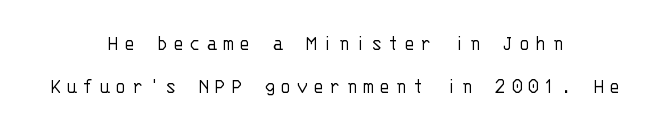
{"italic": "no", "bold": "no", "underline": "no", "align": "center", "line_spacing_ratio": 1.85, "letter_spacing": "wide", "letter_spacing_em": 0.23, "glyph_px": 23}
